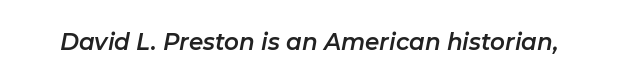
{"italic": "yes", "lean": "right", "slant_degrees": 11, "underline": "no", "letter_spacing": "normal", "letter_spacing_em": 0.0, "glyph_px": 23}
